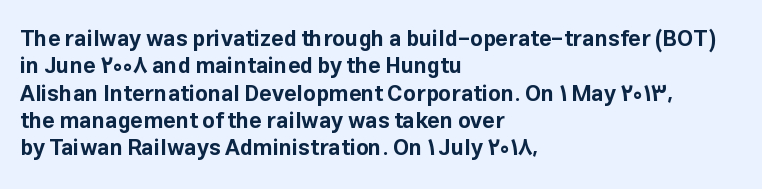
Q: Is the text bold? A: Yes.
Q: Is the text italic (slanted)? A: No, it is upright.
Q: Is the text underlined? A: No.
Q: How is the paragraph aligned? A: Left-aligned.
Q: Is the spacing between letters normal or unusually wide? A: Normal.
